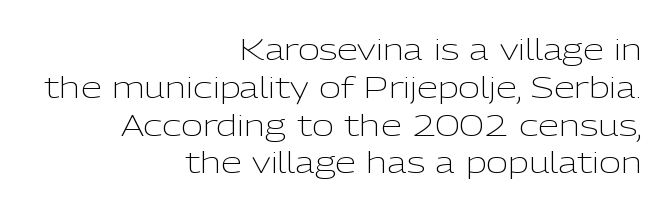
{"serif": "no", "italic": "no", "bold": "no", "weight": "light", "width": "normal", "stroke_contrast": "low", "x_height": "medium", "monospaced": "no", "underline": "no", "align": "right", "line_spacing": "normal", "line_spacing_ratio": 1.26, "letter_spacing": "normal", "letter_spacing_em": 0.0, "glyph_px": 30}
